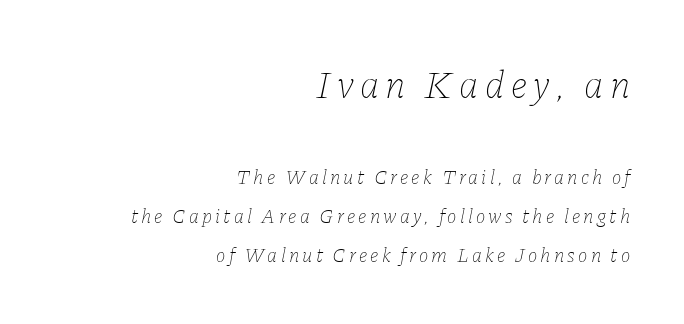
Italic? Definitely — the glyphs are oblique. Stroke mass is kept to a normal reading level or below. Every row of glyphs terminates at an identical x-position on the right. The gap between lines stays unmarked. The passage shown is typed in a proportional face where columns would drift.
